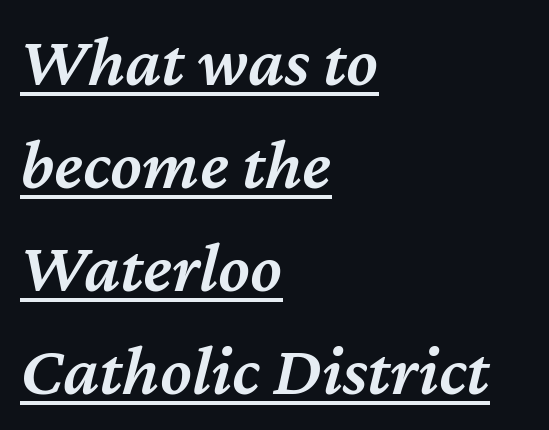
Q: Is the text bold? A: Semi-bold.
Q: Is the text italic (slanted)? A: Yes, it leans right by about 12 degrees.
Q: Is the text underlined? A: Yes.
Q: How is the paragraph aligned? A: Left-aligned.
Q: Is the spacing between letters normal or unusually wide? A: Normal.
Q: Is the spacing between lines tight, normal or loose? A: Normal.
Q: Width (condensed, normal, or wide)? A: Normal.
Q: Stroke contrast? A: Medium.
Q: x-height? A: Medium.
Q: Monospaced? A: No.
